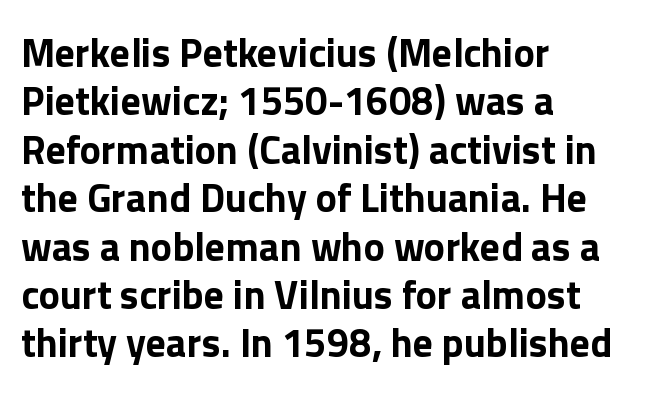
The image shows 40 px bold sans-serif type, upright; set left-aligned, line spacing 1.21x, normal letter spacing, not underlined; low stroke contrast and a medium x-height.
